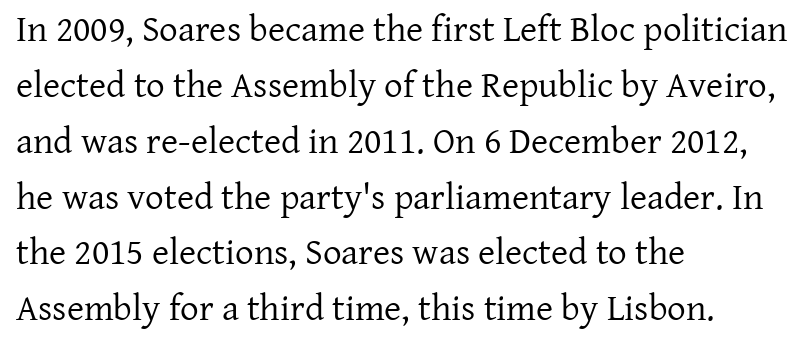
{"serif": "yes", "italic": "no", "bold": "no", "weight": "regular", "width": "normal", "stroke_contrast": "low", "x_height": "medium", "monospaced": "no", "underline": "no", "align": "left", "line_spacing": "normal", "line_spacing_ratio": 1.51, "letter_spacing": "normal", "letter_spacing_em": 0.0, "glyph_px": 37}
